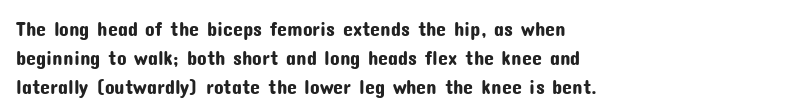
The image shows 20 px text type, upright; set left-aligned, normal line spacing (1.45x), normal letter spacing, not underlined.
